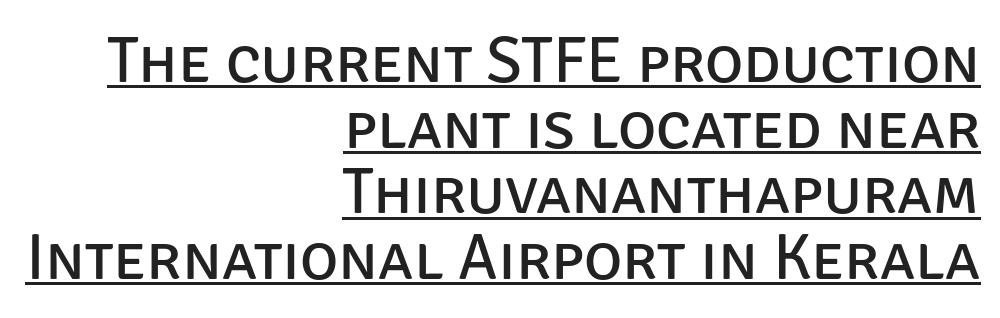
{"serif": "no", "italic": "no", "bold": "no", "weight": "regular", "width": "normal", "stroke_contrast": "low", "x_height": "large", "monospaced": "no", "underline": "yes", "align": "right", "line_spacing": "tight", "line_spacing_ratio": 1.01, "letter_spacing": "normal", "letter_spacing_em": 0.0, "glyph_px": 65}
